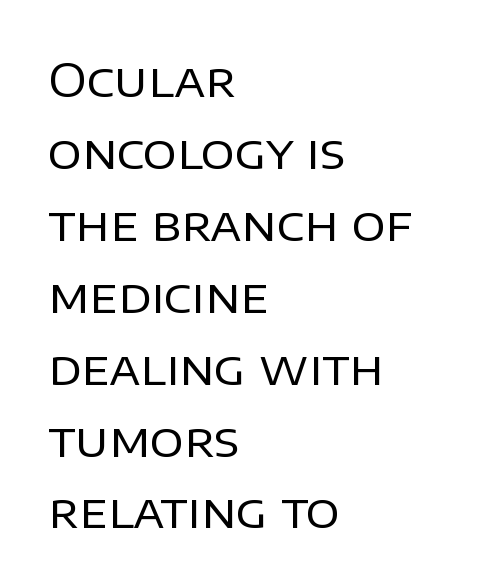
The image shows 47 px regular-weight sans-serif type, upright; set left-aligned, normal line spacing (1.53x), normal letter spacing, not underlined; low stroke contrast and a large x-height.
